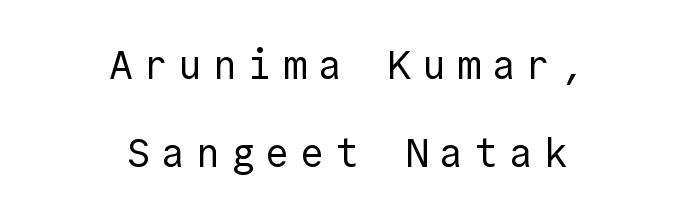
The image shows 40 px regular-weight sans-serif type, upright; set centered, loose line spacing (2.19x), unusually wide letter spacing (+0.27 em), not underlined; a medium x-height.
